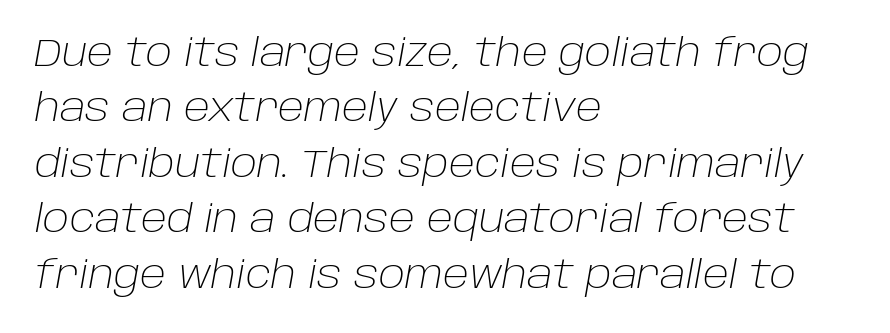
The passage shown is not bold in any degree. Only glyphs here, with clear space below each row. The lines sit at an ordinary, default distance from one another. Does the lettering tilt? It does — this is italic.
